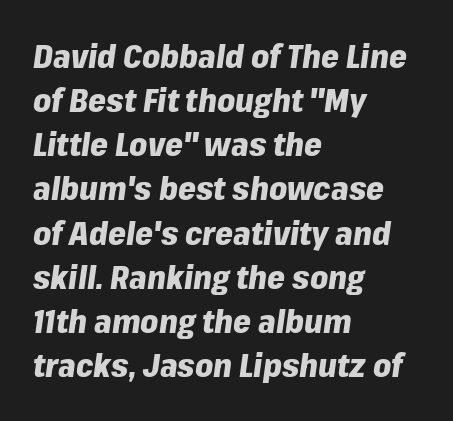
The image shows 32 px heavy type, italic (leaning right); set left-aligned, normal line spacing (1.38x), normal letter spacing, not underlined; low stroke contrast and a medium x-height.
